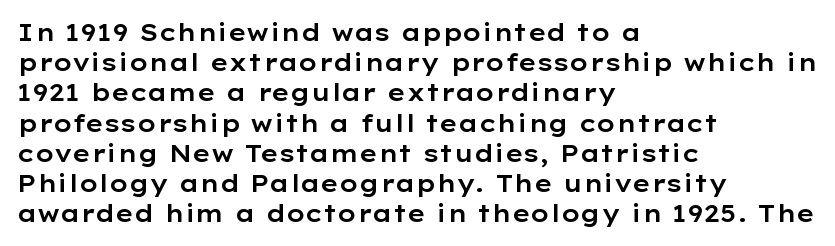
Q: Is the text italic (slanted)? A: No, it is upright.
Q: Is the text underlined? A: No.
Q: How is the paragraph aligned? A: Left-aligned.
Q: Is the spacing between letters normal or unusually wide? A: Normal.
Q: Is the spacing between lines tight, normal or loose? A: Normal.
